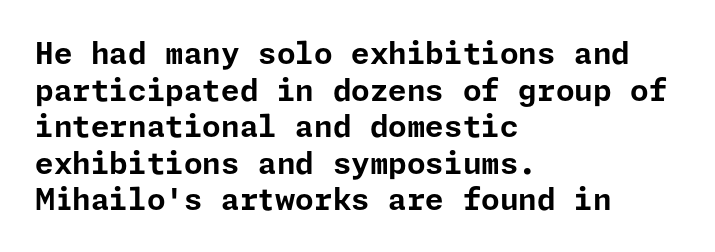
{"serif": "no", "italic": "no", "bold": "yes", "weight": "bold", "width": "normal", "stroke_contrast": "low", "x_height": "medium", "underline": "no", "align": "left", "line_spacing_ratio": 1.22, "letter_spacing": "normal", "letter_spacing_em": 0.0, "glyph_px": 30}
